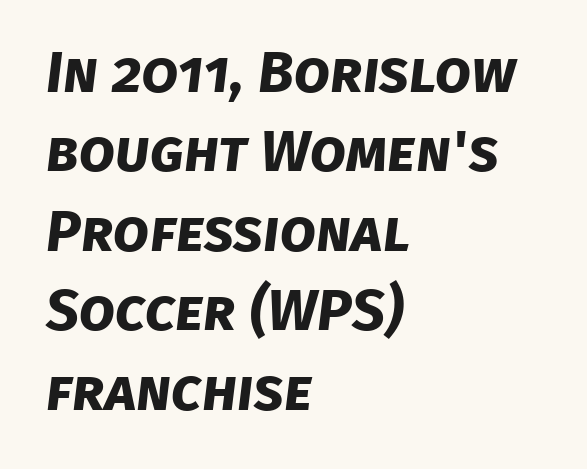
The image shows 58 px bold sans-serif type; set left-aligned, normal line spacing (1.37x), normal letter spacing, not underlined; low stroke contrast and a large x-height.
